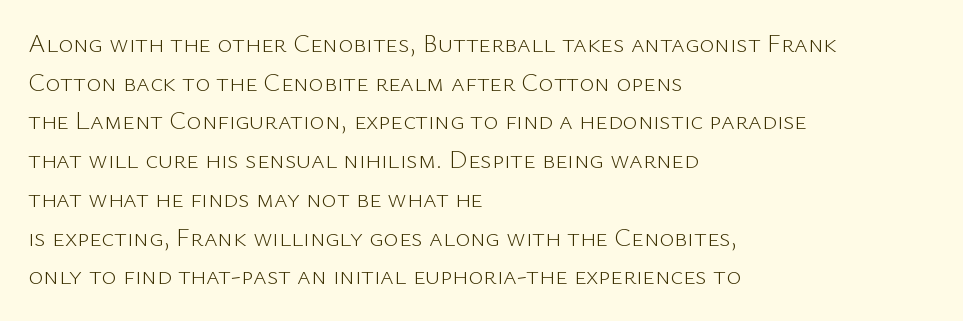
Q: Is the text bold? A: No.
Q: Is the text italic (slanted)? A: No, it is upright.
Q: Is the text underlined? A: No.
Q: How is the paragraph aligned? A: Left-aligned.
Q: Is the spacing between letters normal or unusually wide? A: Normal.
Q: Is the spacing between lines tight, normal or loose? A: Normal.
